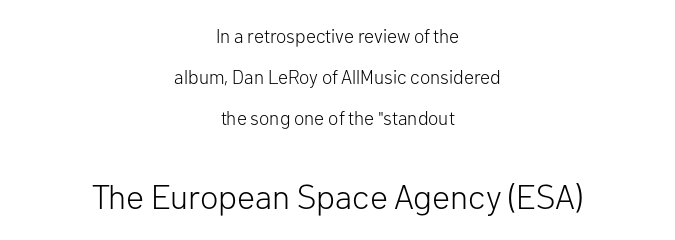
Check the space under the baseline: it is left empty. Does the lettering tilt? It doesn't — this is upright. The face used here is proportionally spaced, like ordinary book or web type. A typesetter would call this zero additional tracking.
